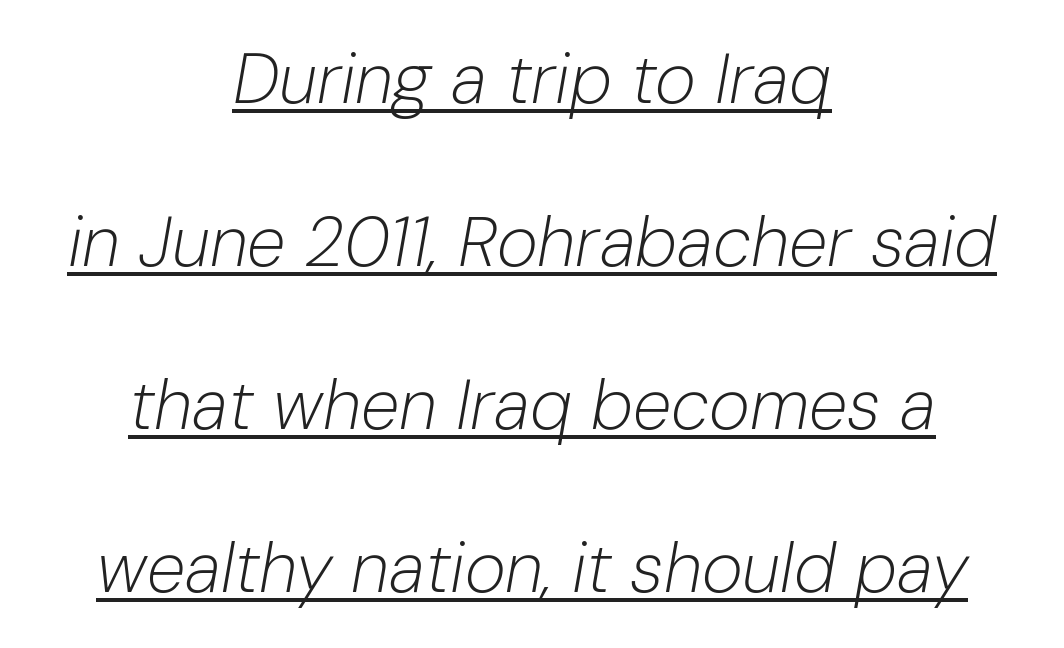
{"italic": "yes", "lean": "right", "slant_degrees": 10, "bold": "no", "weight": "light", "width": "normal", "stroke_contrast": "low", "x_height": "medium", "monospaced": "no", "underline": "yes", "align": "center", "line_spacing": "loose", "line_spacing_ratio": 2.33, "letter_spacing": "normal", "letter_spacing_em": 0.0, "glyph_px": 70}
